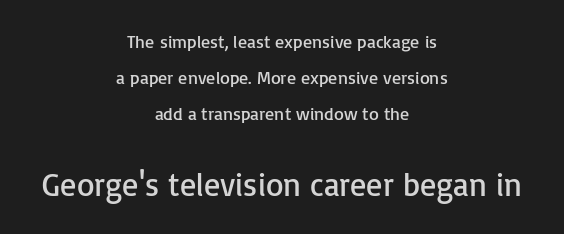
Q: Is the text bold? A: No.
Q: Is the text italic (slanted)? A: No, it is upright.
Q: Is the typeface a serif or a sans-serif typeface? A: Sans-serif.
Q: Is the text underlined? A: No.
Q: How is the paragraph aligned? A: Centered.
Q: Is the spacing between letters normal or unusually wide? A: Normal.
Q: Is the spacing between lines tight, normal or loose? A: Loose.
Q: Which block of text is set in a larger size, the first (top) or the second (bottom)? A: The second (bottom) one.
Q: Width (condensed, normal, or wide)? A: Normal.
Q: Stroke contrast? A: Low.
Q: x-height? A: Medium.
Q: Monospaced? A: No.
